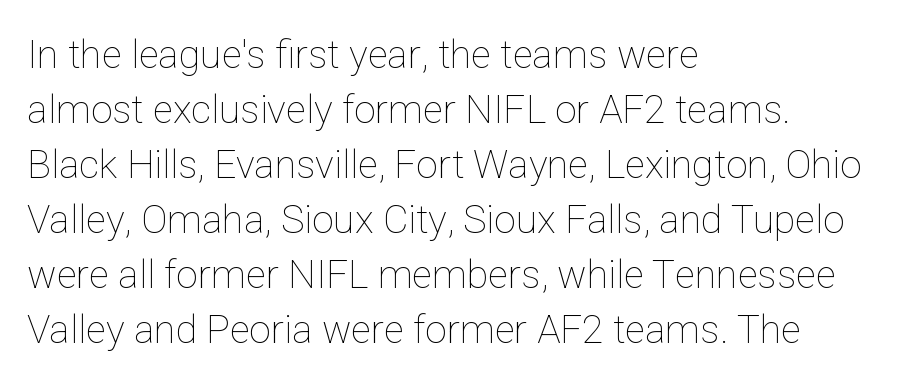
Q: Is the text bold? A: No.
Q: Is the text italic (slanted)? A: No, it is upright.
Q: Is the text underlined? A: No.
Q: How is the paragraph aligned? A: Left-aligned.
Q: Is the spacing between letters normal or unusually wide? A: Normal.
Q: Is the spacing between lines tight, normal or loose? A: Normal.
Q: Width (condensed, normal, or wide)? A: Normal.
Q: Stroke contrast? A: Low.
Q: x-height? A: Medium.
Q: Monospaced? A: No.
